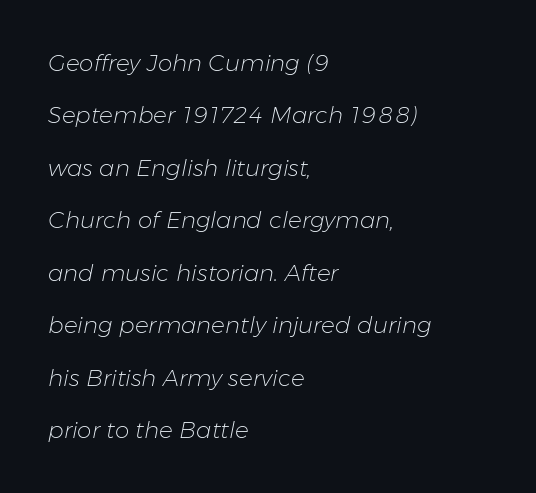
{"italic": "yes", "lean": "right", "slant_degrees": 11, "bold": "no", "underline": "no", "align": "left", "line_spacing": "loose", "line_spacing_ratio": 2.28, "letter_spacing": "normal", "letter_spacing_em": 0.0, "glyph_px": 23}
